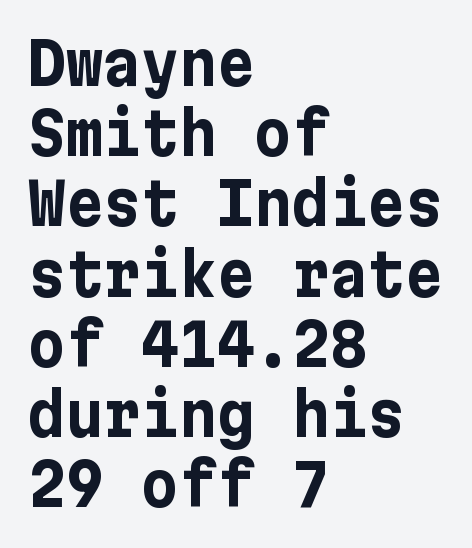
Q: Is the text bold? A: Yes.
Q: Is the text italic (slanted)? A: No, it is upright.
Q: Is the typeface a serif or a sans-serif typeface? A: Sans-serif.
Q: Is the text underlined? A: No.
Q: How is the paragraph aligned? A: Left-aligned.
Q: Is the spacing between letters normal or unusually wide? A: Normal.
Q: Width (condensed, normal, or wide)? A: Normal.
Q: Stroke contrast? A: Low.
Q: x-height? A: Medium.
